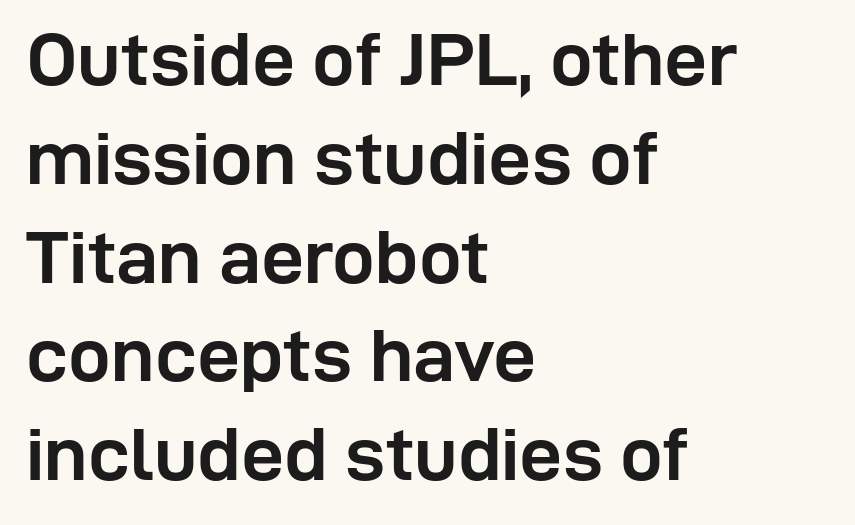
Q: Is the text bold? A: Yes.
Q: Is the text italic (slanted)? A: No, it is upright.
Q: Is the typeface a serif or a sans-serif typeface? A: Sans-serif.
Q: Is the text underlined? A: No.
Q: How is the paragraph aligned? A: Left-aligned.
Q: Is the spacing between letters normal or unusually wide? A: Normal.
Q: Is the spacing between lines tight, normal or loose? A: Normal.
Q: Width (condensed, normal, or wide)? A: Normal.
Q: Stroke contrast? A: Low.
Q: x-height? A: Medium.
Q: Monospaced? A: No.
